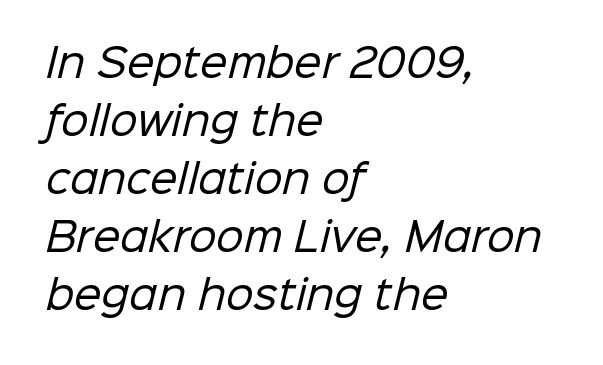
Q: Is the text bold? A: No.
Q: Is the typeface a serif or a sans-serif typeface? A: Sans-serif.
Q: Is the text underlined? A: No.
Q: How is the paragraph aligned? A: Left-aligned.
Q: Is the spacing between letters normal or unusually wide? A: Normal.
Q: Is the spacing between lines tight, normal or loose? A: Normal.
Q: Width (condensed, normal, or wide)? A: Normal.
Q: Stroke contrast? A: Low.
Q: x-height? A: Medium.
Q: Monospaced? A: No.
